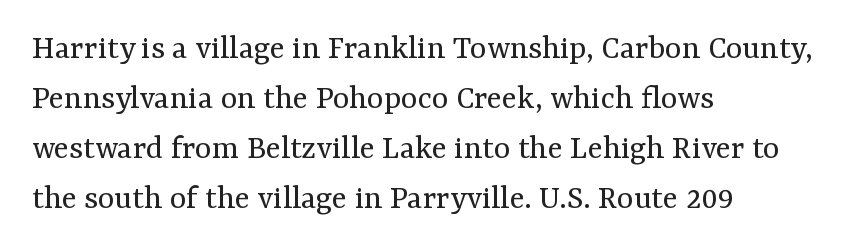
Just letters on the line, the space beneath them empty. Posture: vertical. No chunkiness to these letters — they're not bold. Classification — serif.
